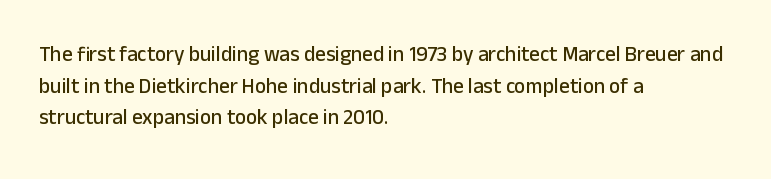
Has an underline been added? It has not. Do the letters lean? They stand straight. Notice how descenders clear the ascenders below comfortably — that's standard leading. The line texture is even and compact thanks to regular tracking.
